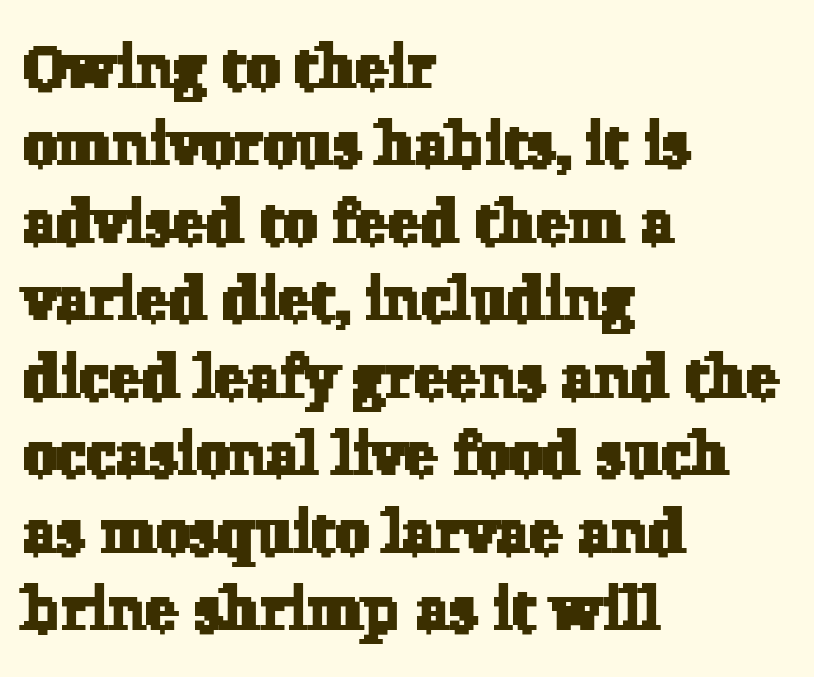
The image shows 61 px serif type; set left-aligned, normal line spacing (1.27x), normal letter spacing, not underlined; low stroke contrast and a medium x-height.
